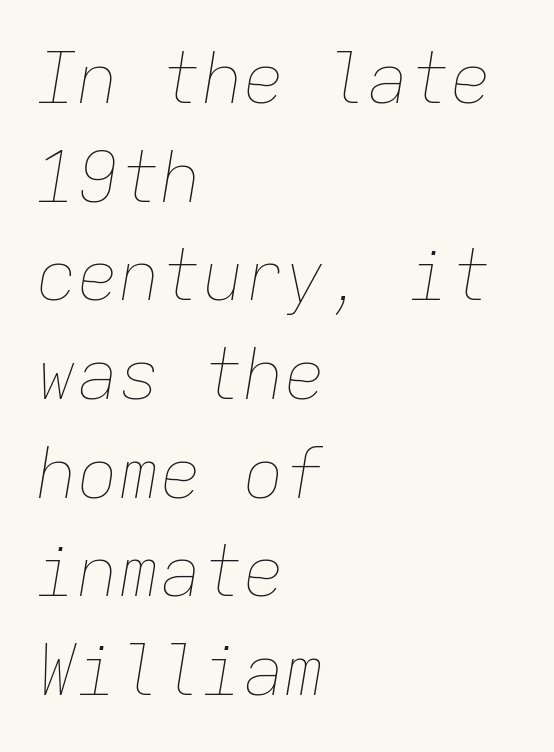
Q: Is the text bold? A: No.
Q: Is the text italic (slanted)? A: Yes, it leans right by about 9 degrees.
Q: Is the text underlined? A: No.
Q: How is the paragraph aligned? A: Left-aligned.
Q: Is the spacing between letters normal or unusually wide? A: Normal.
Q: Is the spacing between lines tight, normal or loose? A: Normal.
Q: Width (condensed, normal, or wide)? A: Normal.
Q: Stroke contrast? A: Low.
Q: x-height? A: Medium.
Q: Monospaced? A: Yes.
